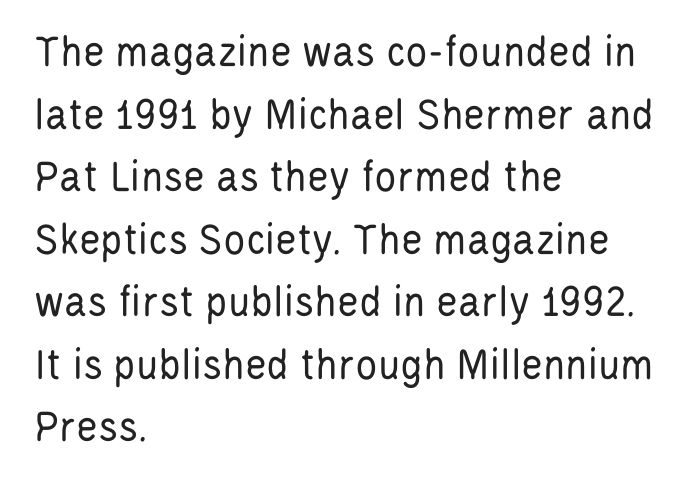
This sample has the flowing, uneven cadence of proportional lettering. Nope, no serifs anywhere on these letters. The typeface has the unassuming heft of standard copy or less. Decoration check: the copy has no underline. Quick note: interline space is typical. The rendering anchors every line to the left-hand side.
